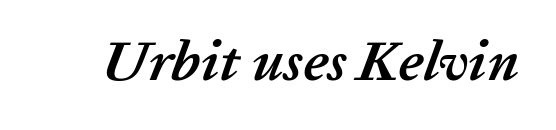
Q: Is the text bold? A: Yes.
Q: Is the text italic (slanted)? A: Yes, it leans right by about 20 degrees.
Q: Is the text underlined? A: No.
Q: Is the spacing between letters normal or unusually wide? A: Normal.
Q: Width (condensed, normal, or wide)? A: Normal.
Q: Stroke contrast? A: Low.
Q: x-height? A: Medium.
Q: Monospaced? A: No.
